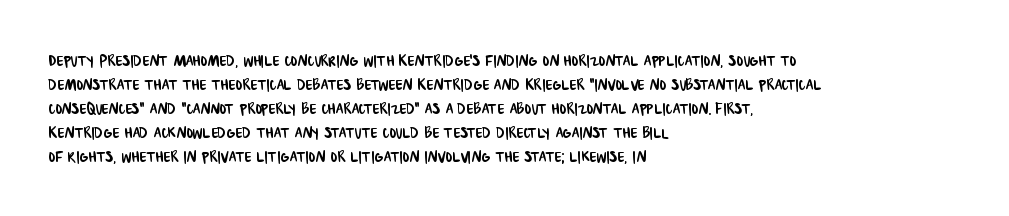
Has an underline been added? It has not. The compositor pushed each line to the left boundary. No extra tracking has been applied to these lines.
